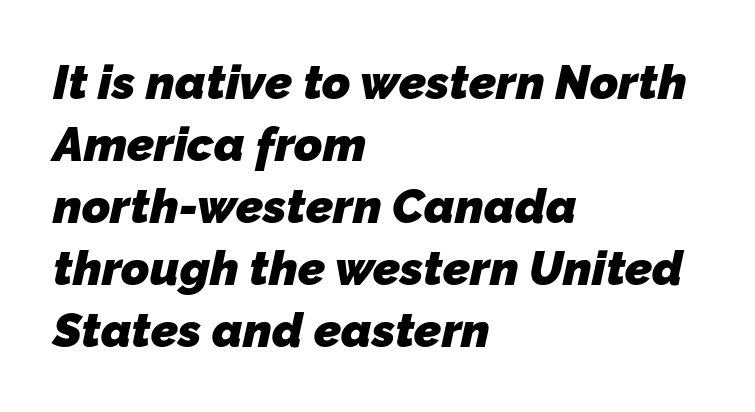
{"serif": "no", "bold": "yes", "weight": "heavy", "width": "normal", "stroke_contrast": "low", "x_height": "medium", "monospaced": "no", "underline": "no", "align": "left", "line_spacing": "normal", "line_spacing_ratio": 1.29, "letter_spacing": "normal", "letter_spacing_em": 0.0, "glyph_px": 48}
